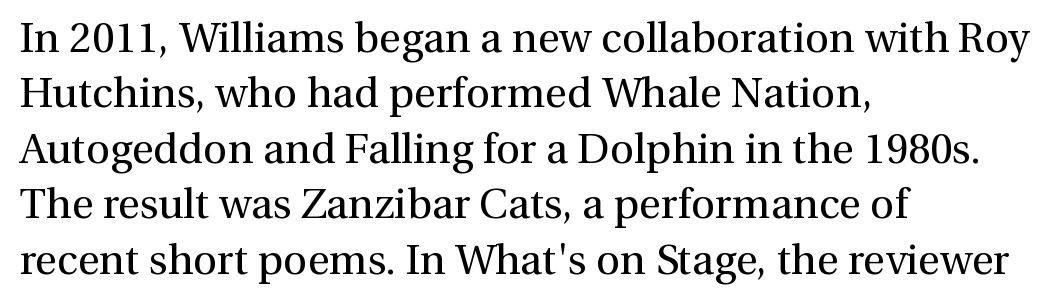
The image shows 42 px regular-weight serif type, upright; set left-aligned, normal line spacing (1.32x), normal letter spacing, not underlined; medium stroke contrast and a medium x-height.
